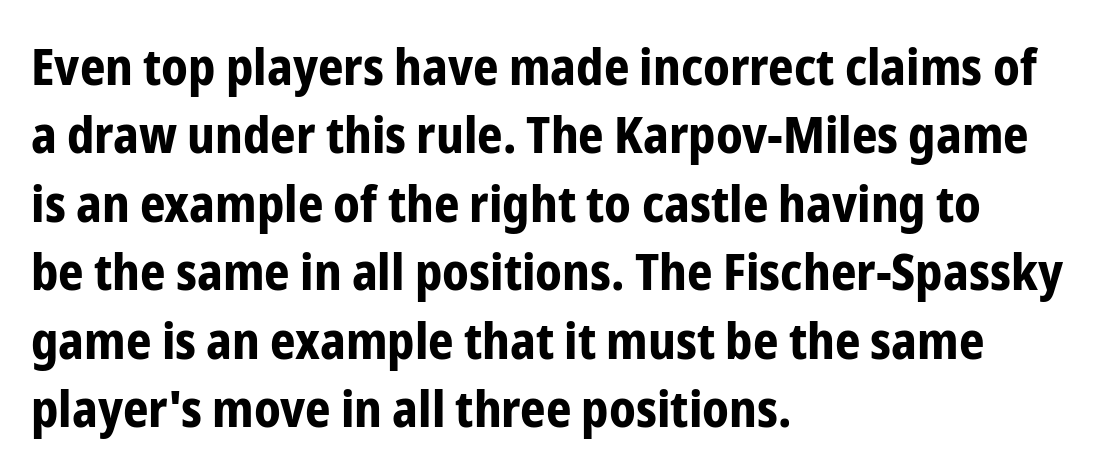
The image shows 50 px bold, condensed sans-serif type, upright; set left-aligned, normal line spacing (1.37x), normal letter spacing, not underlined; low stroke contrast and a medium x-height.
